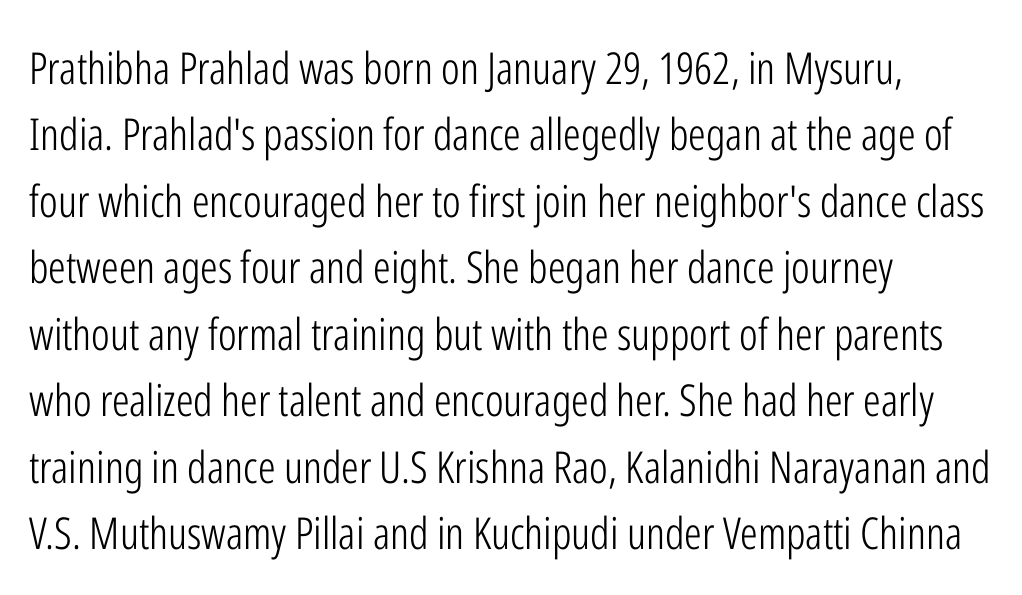
Q: Is the text bold? A: No.
Q: Is the text italic (slanted)? A: No, it is upright.
Q: Is the typeface a serif or a sans-serif typeface? A: Sans-serif.
Q: Is the text underlined? A: No.
Q: How is the paragraph aligned? A: Left-aligned.
Q: Is the spacing between letters normal or unusually wide? A: Normal.
Q: Is the spacing between lines tight, normal or loose? A: Normal.
Q: Width (condensed, normal, or wide)? A: Condensed.
Q: Stroke contrast? A: Low.
Q: x-height? A: Medium.
Q: Monospaced? A: No.
